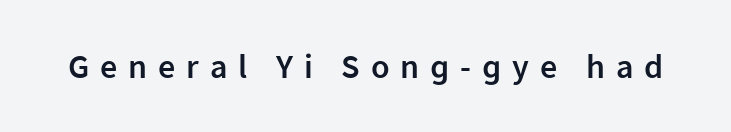
{"serif": "no", "italic": "no", "bold": "semi", "weight": "semibold", "width": "normal", "stroke_contrast": "low", "x_height": "medium", "monospaced": "no", "underline": "no", "letter_spacing": "wide", "letter_spacing_em": 0.32, "glyph_px": 34}
